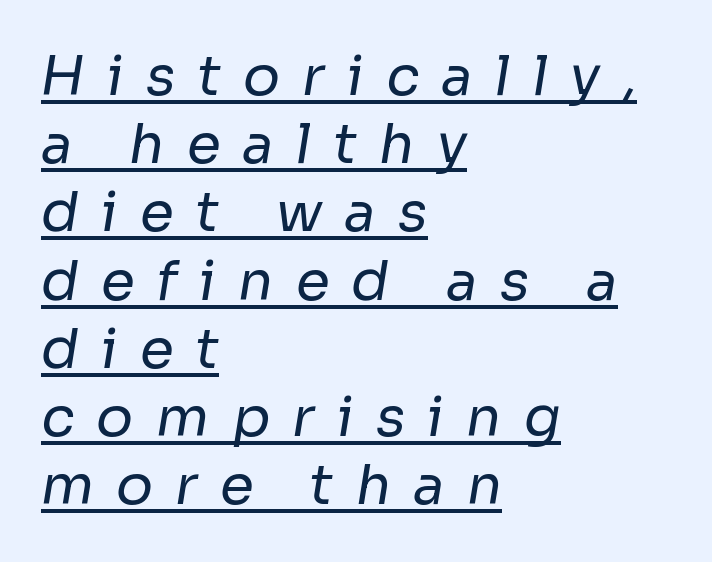
Examine the stroke ends and you'll find no serifs. All the whitespace from short lines collects on the right. Proportional: the letters do not fall into vertical columns. Short note: letters widely spaced. The typesetter has applied underlining to the passage shown. No heavy texture on the line: the type isn't bold.
